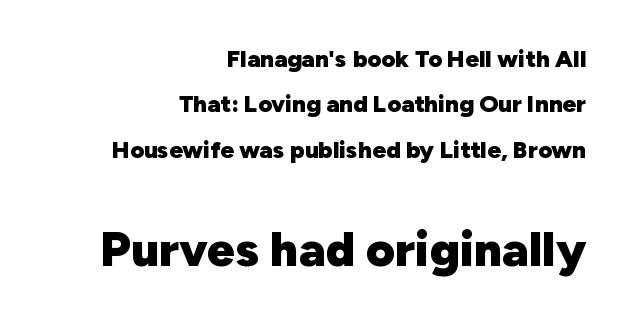
The image shows 49 px heavy sans-serif type, upright; set right-aligned, line spacing 1.89x, normal letter spacing, not underlined; the second (bottom) block is 2.04x larger; low stroke contrast and a medium x-height.
